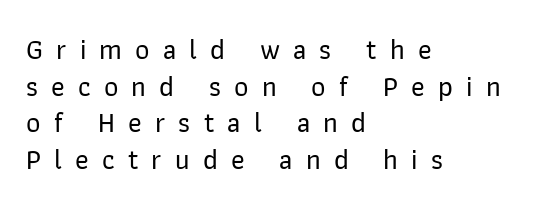
Q: Is the text italic (slanted)? A: No, it is upright.
Q: Is the typeface a serif or a sans-serif typeface? A: Sans-serif.
Q: Is the text underlined? A: No.
Q: How is the paragraph aligned? A: Left-aligned.
Q: Is the spacing between letters normal or unusually wide? A: Unusually wide.
Q: Is the spacing between lines tight, normal or loose? A: Normal.
Q: Width (condensed, normal, or wide)? A: Normal.
Q: Stroke contrast? A: Low.
Q: x-height? A: Medium.
Q: Monospaced? A: No.
